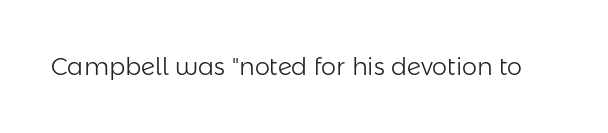
Q: Is the text bold? A: No.
Q: Is the text italic (slanted)? A: No, it is upright.
Q: Is the text underlined? A: No.
Q: Is the spacing between letters normal or unusually wide? A: Normal.
